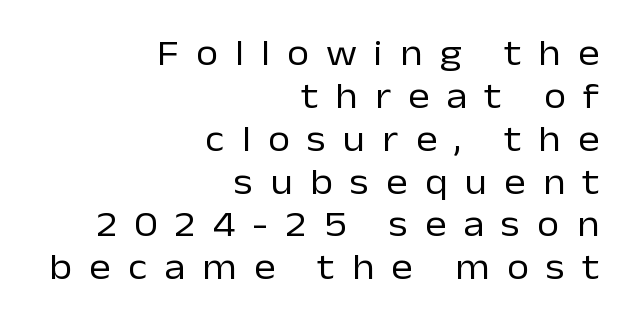
The image shows 36 px regular-weight sans-serif type, upright; set right-aligned, line spacing 1.19x, unusually wide letter spacing (+0.48 em), not underlined; low stroke contrast and a medium x-height.
